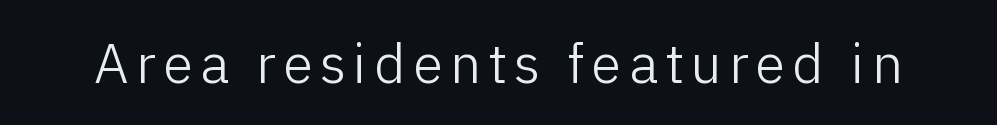
The image shows 55 px light sans-serif type, upright; set not underlined; low stroke contrast and a medium x-height.
